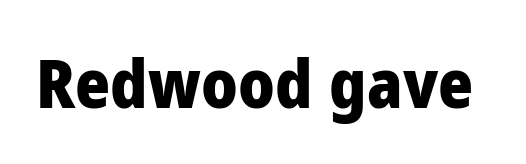
{"serif": "no", "italic": "no", "bold": "yes", "weight": "heavy", "width": "normal", "stroke_contrast": "low", "x_height": "medium", "monospaced": "no", "underline": "no", "letter_spacing": "normal", "letter_spacing_em": 0.0, "glyph_px": 67}
